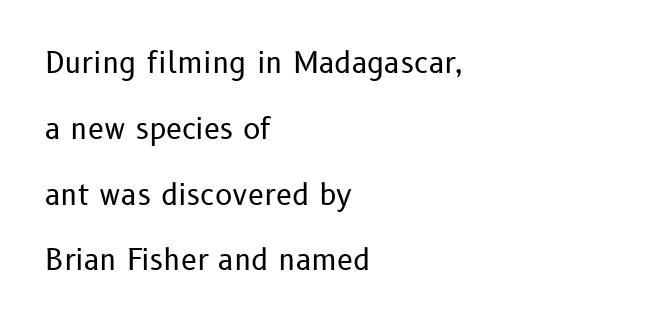
Q: Is the text bold? A: No.
Q: Is the text italic (slanted)? A: No, it is upright.
Q: Is the typeface a serif or a sans-serif typeface? A: Sans-serif.
Q: Is the text underlined? A: No.
Q: How is the paragraph aligned? A: Left-aligned.
Q: Is the spacing between letters normal or unusually wide? A: Normal.
Q: Is the spacing between lines tight, normal or loose? A: Loose.
Q: Width (condensed, normal, or wide)? A: Normal.
Q: Stroke contrast? A: Low.
Q: x-height? A: Medium.
Q: Monospaced? A: No.
